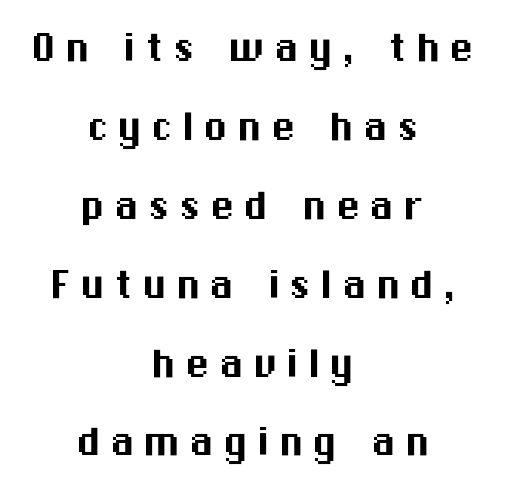
Spacing verdict: proportional, widths tailored to each character. Leading: standard. The specimen omits any rule beneath the text block's lines. A roman cut, with each character standing at attention.
